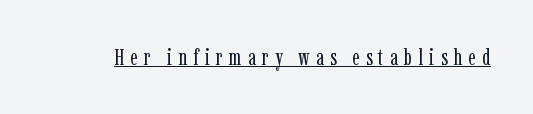
{"italic": "no", "bold": "no", "underline": "yes", "letter_spacing": "wide", "letter_spacing_em": 0.27, "glyph_px": 23}
